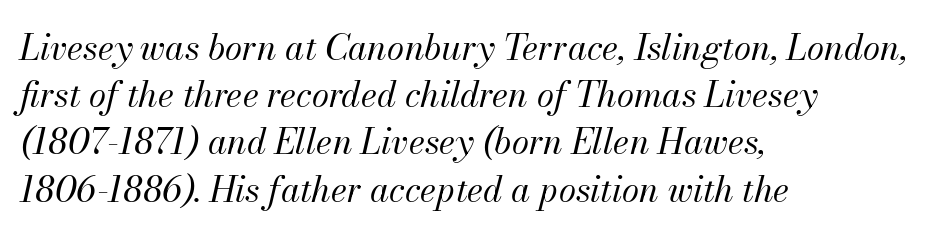
Short note: letters normally spaced. Do the characters align in a grid? No, the font is proportional. Plain, unruled lines of type. Short and long lines alike share a common starting point at left.
